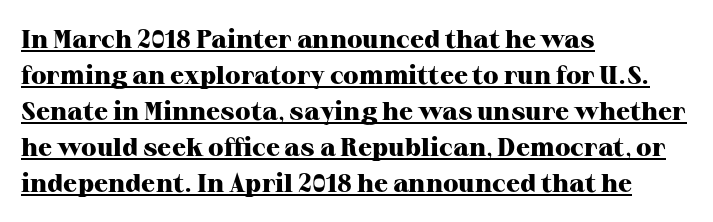
On the weight axis this lands at bold, roughly 700. Ordinary non-slanted type is in use. Students, observe the line beneath the letters — that is underlining. Where is the straight margin? On the left. The rows are spaced the way most documents space them.
